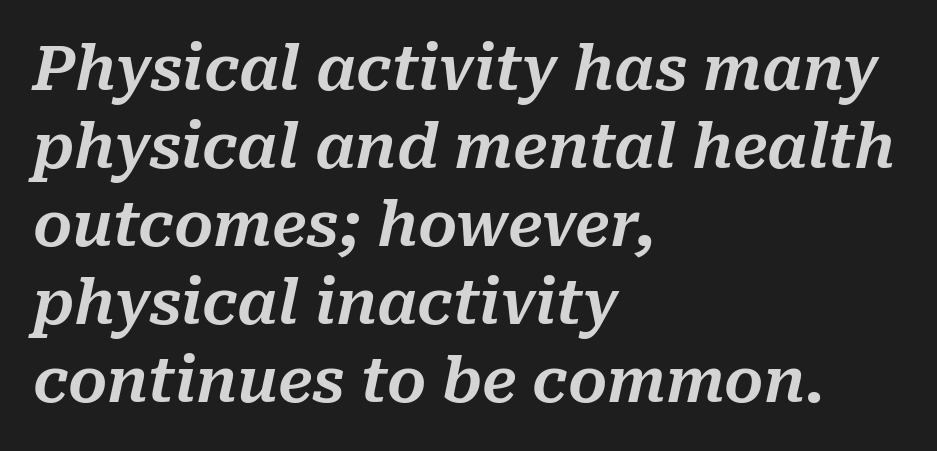
The image shows 61 px text type, italic (leaning right); set left-aligned, normal line spacing (1.28x), normal letter spacing, not underlined; medium stroke contrast and a medium x-height.
